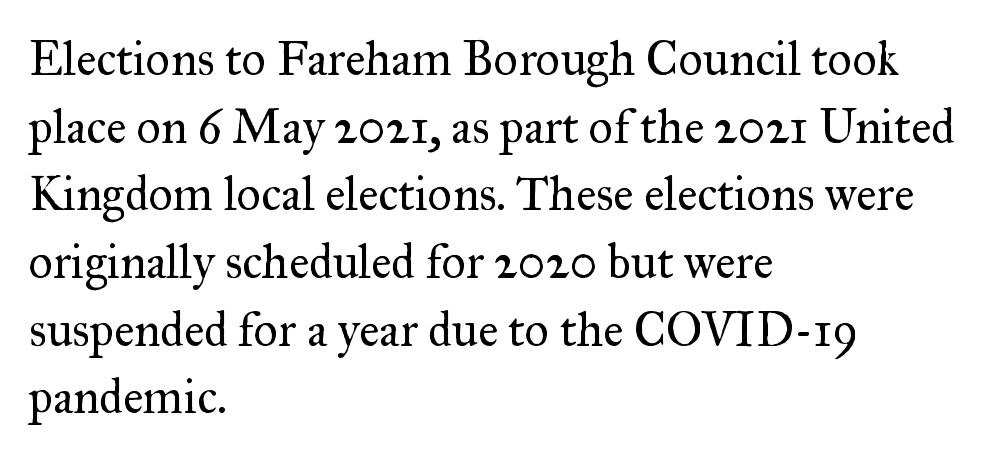
Q: Is the text bold? A: No.
Q: Is the text italic (slanted)? A: No, it is upright.
Q: Is the typeface a serif or a sans-serif typeface? A: Serif.
Q: Is the text underlined? A: No.
Q: How is the paragraph aligned? A: Left-aligned.
Q: Is the spacing between letters normal or unusually wide? A: Normal.
Q: Is the spacing between lines tight, normal or loose? A: Normal.
Q: Width (condensed, normal, or wide)? A: Normal.
Q: Stroke contrast? A: Medium.
Q: x-height? A: Small.
Q: Monospaced? A: No.
